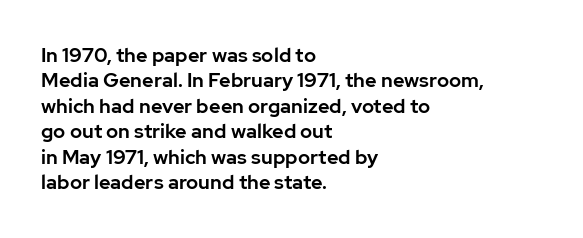
{"italic": "no", "underline": "no", "align": "left", "line_spacing": "normal", "line_spacing_ratio": 1.27, "letter_spacing": "normal", "letter_spacing_em": 0.0, "glyph_px": 20}
